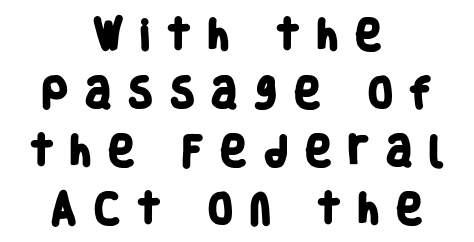
The line texture is sparse and dotted thanks to wide tracking. The baseline area is clear. Do the characters align in a grid? No, the font is proportional. Typesetter's note: full bold, strokes at maximum text heaviness.
